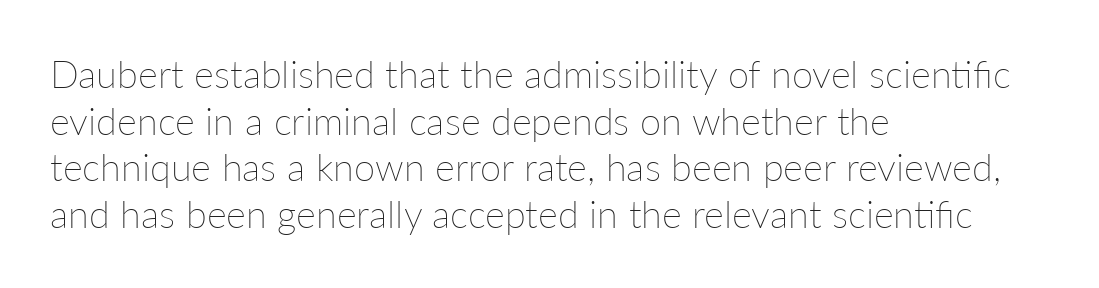
{"italic": "no", "bold": "no", "weight": "thin", "width": "normal", "stroke_contrast": "low", "x_height": "medium", "monospaced": "no", "underline": "no", "align": "left", "line_spacing_ratio": 1.23, "letter_spacing": "normal", "letter_spacing_em": 0.0, "glyph_px": 38}
